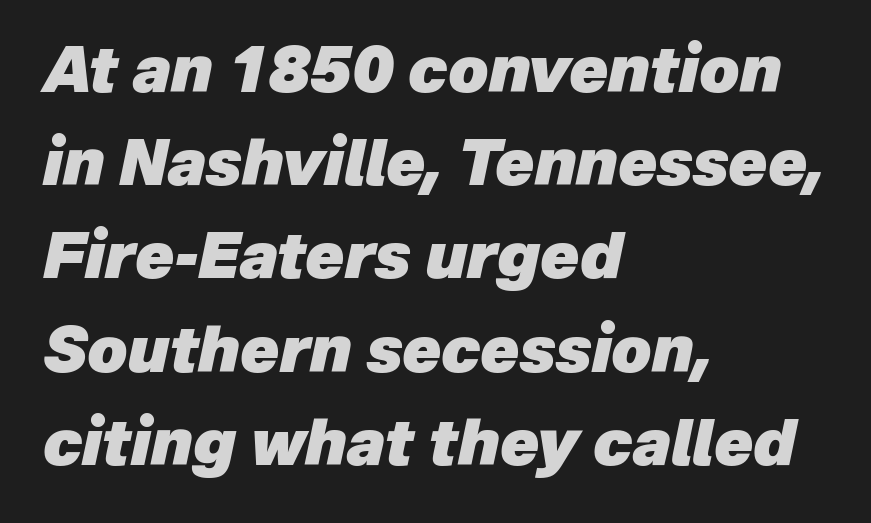
Q: Is the text bold? A: Yes.
Q: Is the text italic (slanted)? A: Yes, it leans right by about 12 degrees.
Q: Is the text underlined? A: No.
Q: How is the paragraph aligned? A: Left-aligned.
Q: Is the spacing between letters normal or unusually wide? A: Normal.
Q: Is the spacing between lines tight, normal or loose? A: Normal.
Q: Width (condensed, normal, or wide)? A: Normal.
Q: Stroke contrast? A: Low.
Q: x-height? A: Medium.
Q: Monospaced? A: No.
